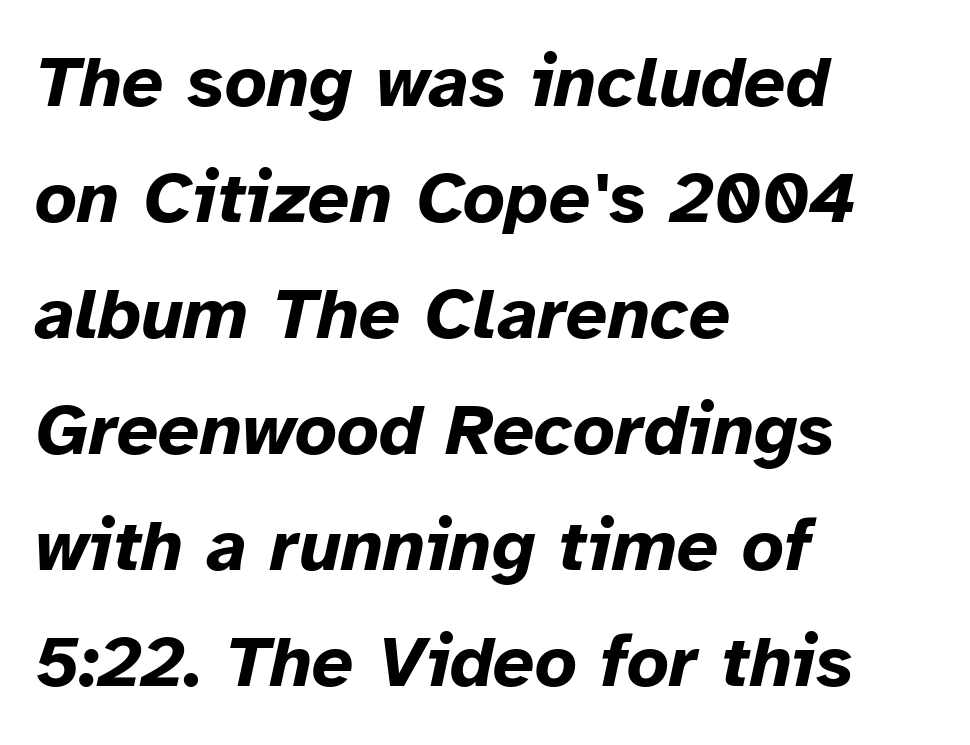
The image shows 73 px bold type, italic (leaning right); set left-aligned, normal line spacing (1.59x), normal letter spacing, not underlined; low stroke contrast and a medium x-height.
